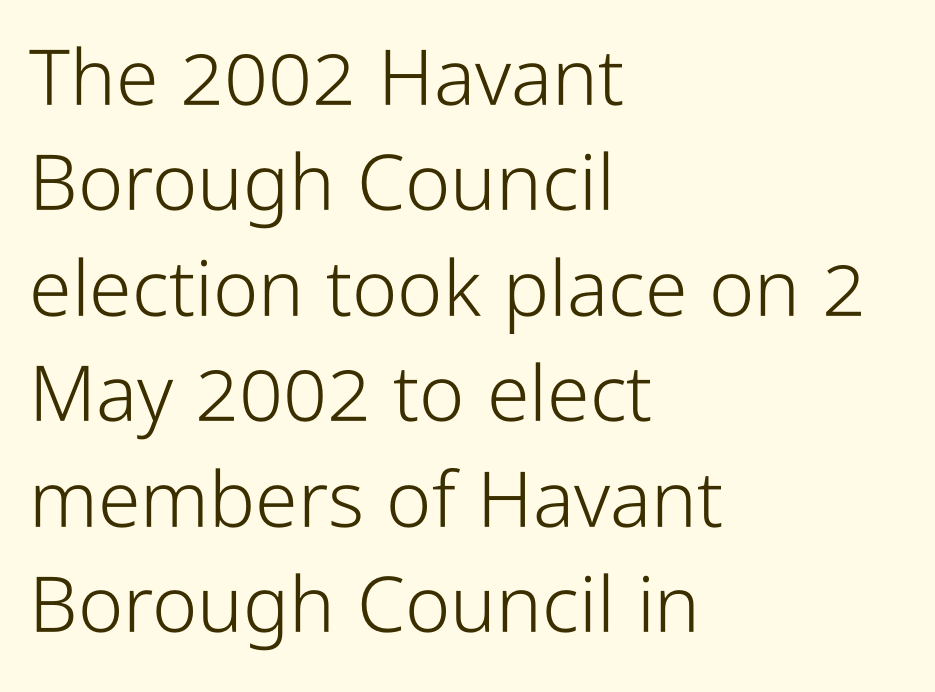
{"serif": "no", "italic": "no", "bold": "no", "weight": "light", "width": "condensed", "stroke_contrast": "low", "x_height": "medium", "monospaced": "no", "underline": "no", "align": "left", "line_spacing": "normal", "line_spacing_ratio": 1.37, "letter_spacing": "normal", "letter_spacing_em": 0.0, "glyph_px": 77}
